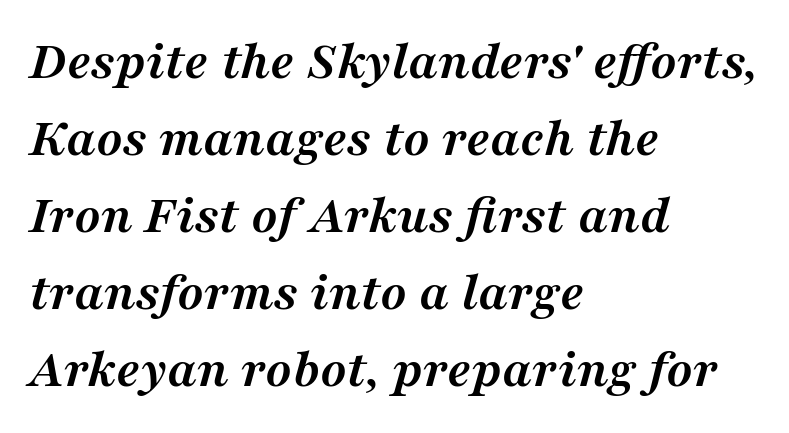
The image shows 55 px semibold serif type, italic (leaning right); set left-aligned, normal line spacing (1.4x), normal letter spacing, not underlined; medium stroke contrast and a medium x-height.
